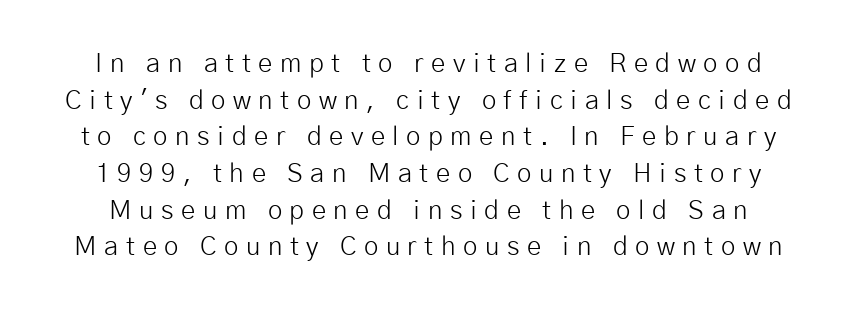
The image shows 26 px text type, upright; set normal line spacing (1.41x), unusually wide letter spacing (+0.29 em), not underlined.
